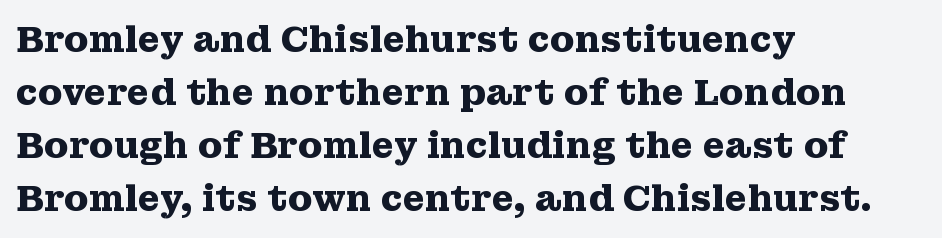
{"serif": "yes", "italic": "no", "bold": "yes", "weight": "heavy", "width": "wide", "stroke_contrast": "medium", "x_height": "medium", "monospaced": "no", "underline": "no", "align": "left", "line_spacing": "normal", "line_spacing_ratio": 1.47, "letter_spacing": "normal", "letter_spacing_em": 0.0, "glyph_px": 36}
